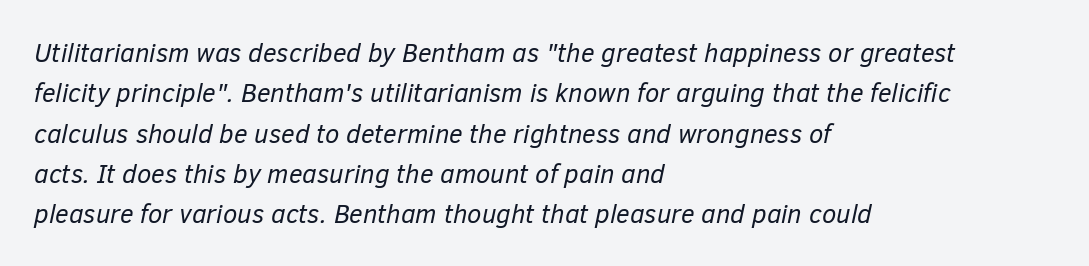
Q: Is the text bold? A: No.
Q: Is the text italic (slanted)? A: Yes, it leans right by about 12 degrees.
Q: Is the text underlined? A: No.
Q: How is the paragraph aligned? A: Left-aligned.
Q: Is the spacing between letters normal or unusually wide? A: Normal.
Q: Is the spacing between lines tight, normal or loose? A: Normal.
